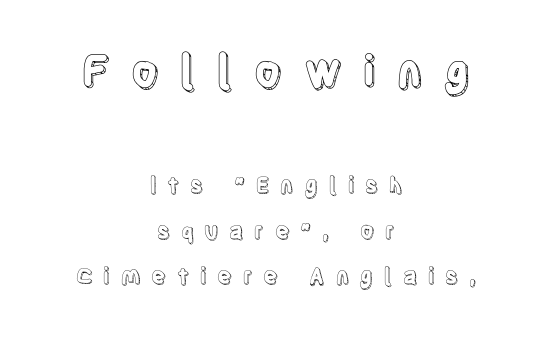
{"italic": "no", "width": "condensed", "x_height": "large", "monospaced": "no", "underline": "no", "align": "center", "line_spacing": "loose", "line_spacing_ratio": 2.08, "letter_spacing": "wide", "letter_spacing_em": 0.48, "larger_block": "first", "size_ratio": 1.95, "glyph_px": 43}
